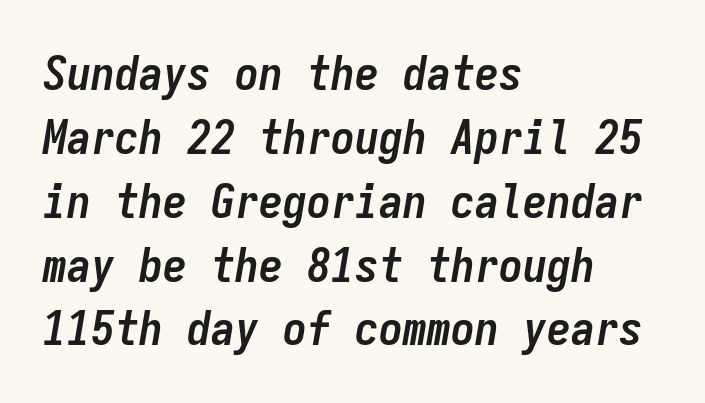
{"italic": "yes", "lean": "right", "slant_degrees": 9, "bold": "yes", "weight": "semibold", "width": "condensed", "stroke_contrast": "low", "x_height": "medium", "monospaced": "yes", "underline": "no", "align": "left", "line_spacing": "normal", "line_spacing_ratio": 1.33, "letter_spacing": "normal", "letter_spacing_em": 0.0, "glyph_px": 48}
